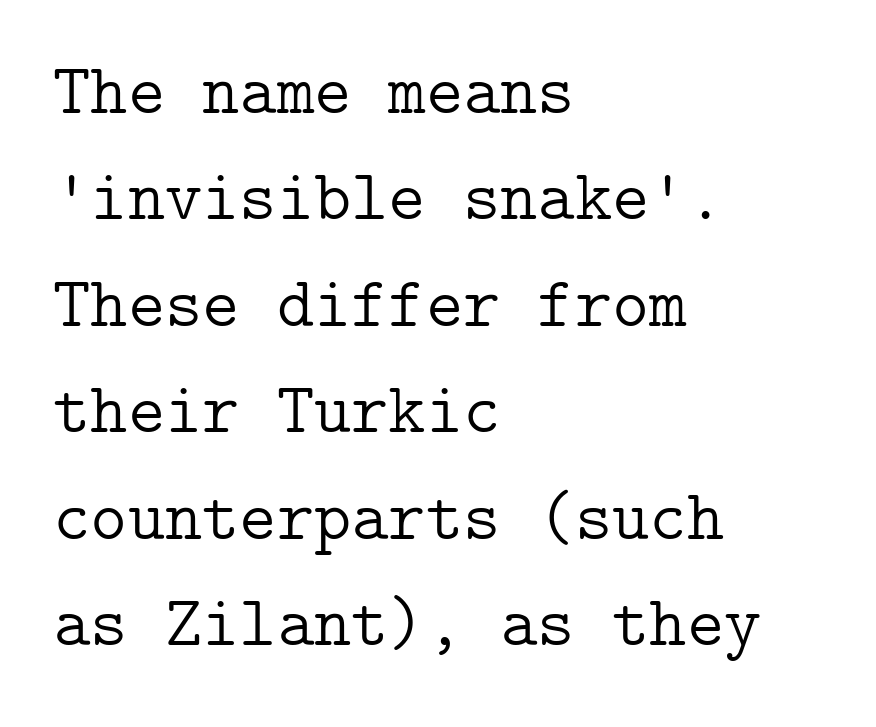
Q: Is the text bold? A: No.
Q: Is the text italic (slanted)? A: No, it is upright.
Q: Is the typeface a serif or a sans-serif typeface? A: Serif.
Q: Is the text underlined? A: No.
Q: How is the paragraph aligned? A: Left-aligned.
Q: Is the spacing between letters normal or unusually wide? A: Normal.
Q: Is the spacing between lines tight, normal or loose? A: Normal.
Q: Width (condensed, normal, or wide)? A: Normal.
Q: Stroke contrast? A: Low.
Q: x-height? A: Medium.
